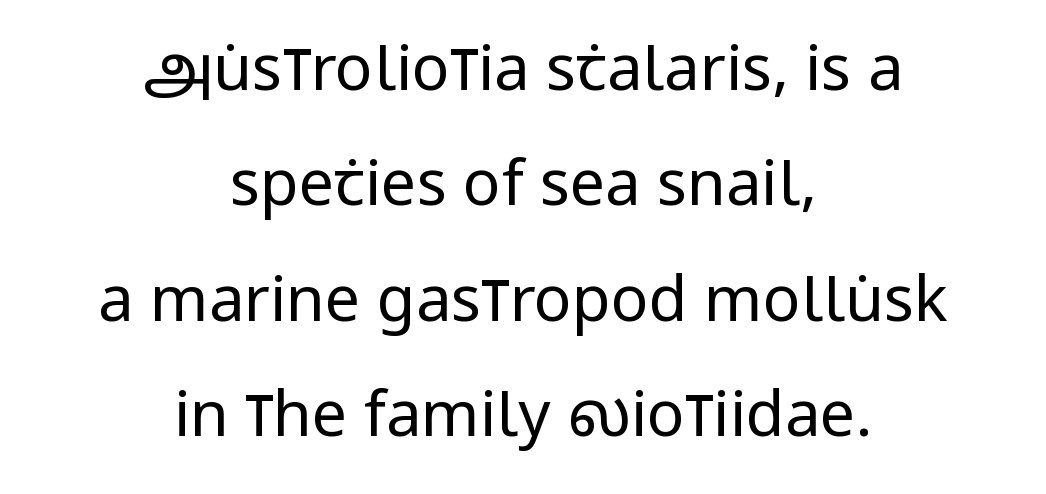
Serif or sans? Sans — the stroke terminals are bare. The whitespace from short lines is split evenly between both sides. A typesetter would mark this as roman, not italic. Here the designer chose a conventional face with non-uniform glyph widths. Compared with a typical body face, this is equally light or lighter still.
